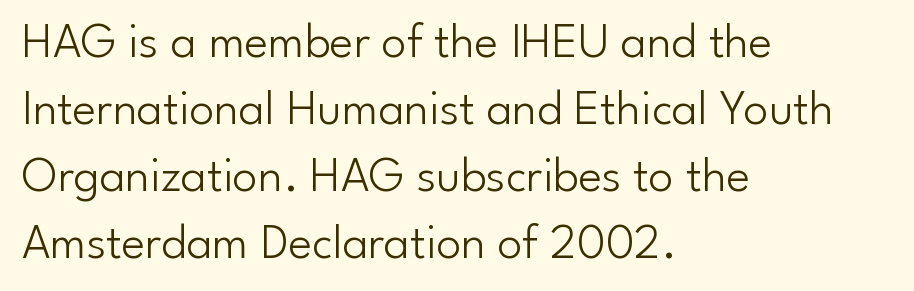
Q: Is the text bold? A: No.
Q: Is the text italic (slanted)? A: No, it is upright.
Q: Is the typeface a serif or a sans-serif typeface? A: Sans-serif.
Q: Is the text underlined? A: No.
Q: How is the paragraph aligned? A: Left-aligned.
Q: Is the spacing between letters normal or unusually wide? A: Normal.
Q: Is the spacing between lines tight, normal or loose? A: Normal.
Q: Width (condensed, normal, or wide)? A: Normal.
Q: Stroke contrast? A: Low.
Q: x-height? A: Small.
Q: Monospaced? A: No.
